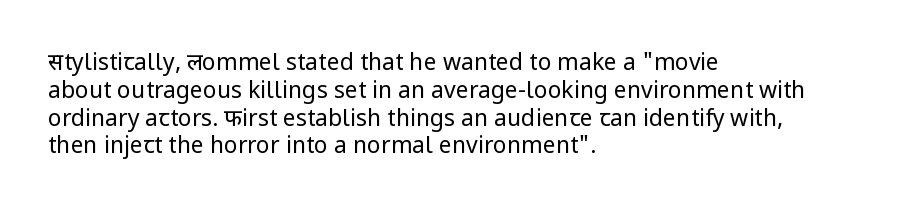
{"italic": "no", "bold": "no", "underline": "no", "align": "left", "line_spacing_ratio": 1.21, "letter_spacing": "normal", "letter_spacing_em": 0.0, "glyph_px": 23}
